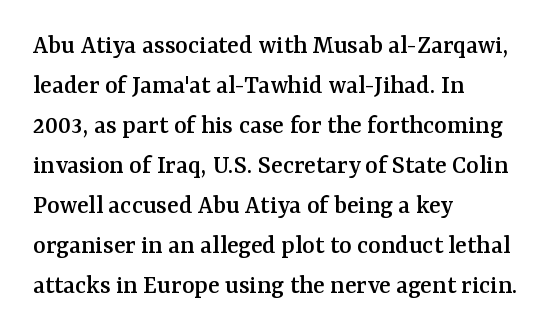
Regular leading. The zone under the glyphs is completely vacant. Italic? Not at all — the glyphs are vertical. A typesetter would call this zero additional tracking. Leftover space on each line is placed entirely after the last word.
